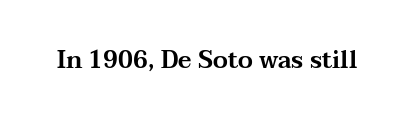
Observe the ordinary spacing: letters are neighbours, not strangers. Underline: absent. Rendered with straight, roman letterforms.
